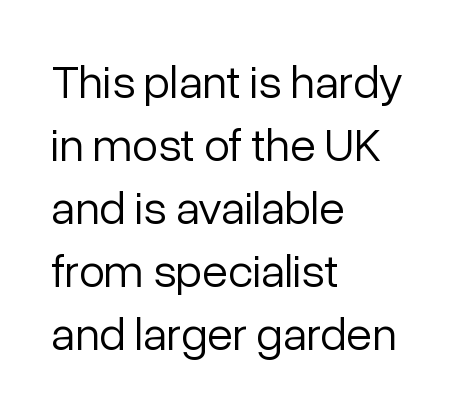
The image shows 47 px light sans-serif type, upright; set left-aligned, normal line spacing (1.34x), normal letter spacing, not underlined; low stroke contrast and a medium x-height.
